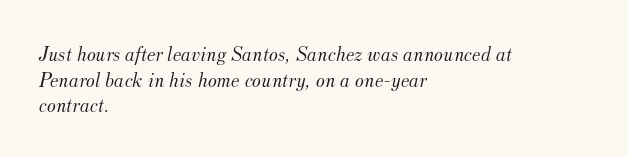
Q: Is the text bold? A: No.
Q: Is the text italic (slanted)? A: Yes, it leans right by about 12 degrees.
Q: Is the text underlined? A: No.
Q: How is the paragraph aligned? A: Left-aligned.
Q: Is the spacing between letters normal or unusually wide? A: Normal.
